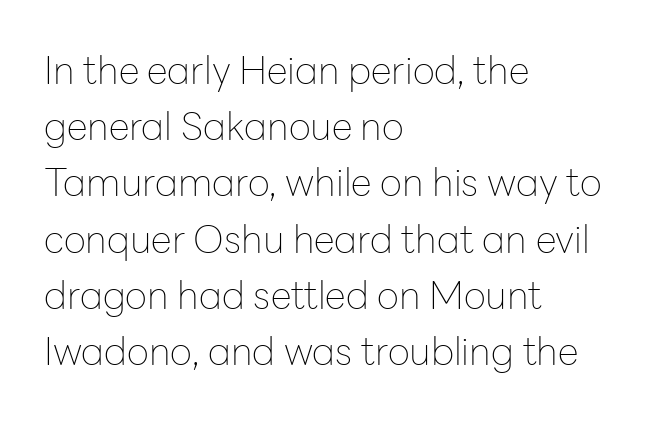
{"serif": "no", "italic": "no", "bold": "no", "weight": "thin", "width": "normal", "stroke_contrast": "low", "x_height": "medium", "monospaced": "no", "underline": "no", "align": "left", "line_spacing": "normal", "line_spacing_ratio": 1.48, "letter_spacing": "normal", "letter_spacing_em": 0.0, "glyph_px": 38}
